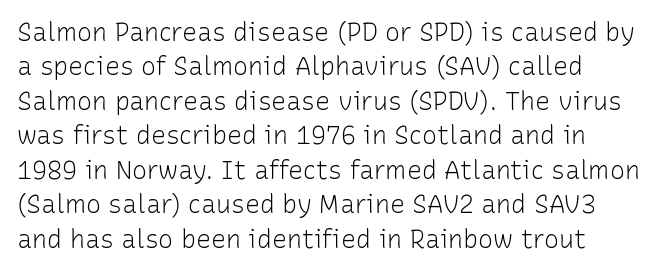
Posture: vertical. Students, note that the glyphs here touch the page at normal intervals. The line-height multiplier appears to be the usual default. Type without underlining.
